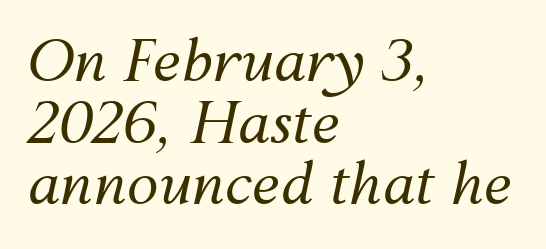
{"italic": "yes", "lean": "right", "slant_degrees": 12, "bold": "no", "weight": "regular", "width": "normal", "stroke_contrast": "medium", "x_height": "medium", "monospaced": "no", "underline": "no", "align": "left", "line_spacing": "tight", "line_spacing_ratio": 1.08, "letter_spacing": "normal", "letter_spacing_em": 0.0, "glyph_px": 57}
